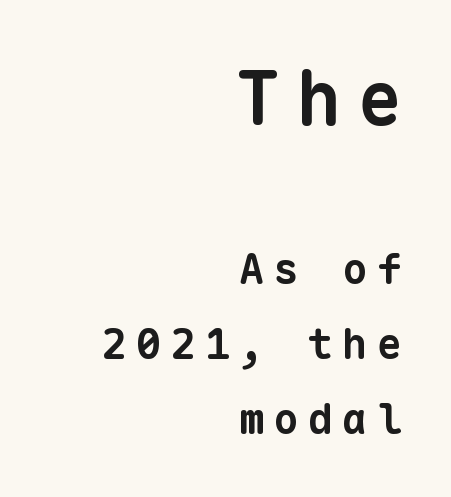
The image shows 74 px bold sans-serif type, monospaced; set right-aligned, line spacing 1.79x, unusually wide letter spacing (+0.22 em), not underlined; the first (top) block is 1.76x larger; low stroke contrast and a medium x-height.
